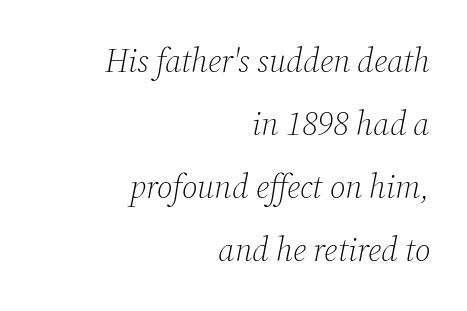
Q: Is the text bold? A: No.
Q: Is the text italic (slanted)? A: Yes, it leans right by about 12 degrees.
Q: Is the typeface a serif or a sans-serif typeface? A: Serif.
Q: Is the text underlined? A: No.
Q: How is the paragraph aligned? A: Right-aligned.
Q: Is the spacing between letters normal or unusually wide? A: Normal.
Q: Is the spacing between lines tight, normal or loose? A: Loose.
Q: Width (condensed, normal, or wide)? A: Normal.
Q: Stroke contrast? A: Medium.
Q: x-height? A: Medium.
Q: Monospaced? A: No.
